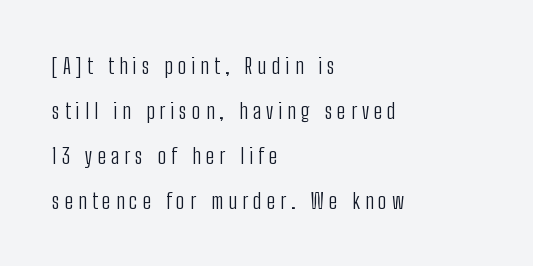
Q: Is the text bold? A: No.
Q: Is the text italic (slanted)? A: No, it is upright.
Q: Is the text underlined? A: No.
Q: How is the paragraph aligned? A: Left-aligned.
Q: Is the spacing between letters normal or unusually wide? A: Unusually wide.
Q: Is the spacing between lines tight, normal or loose? A: Loose.
